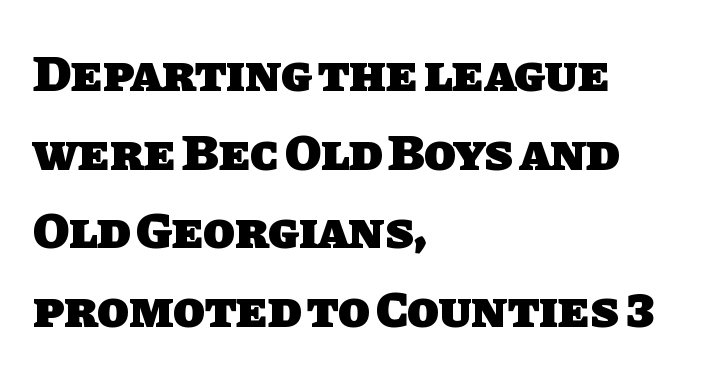
The image shows 52 px heavy sans-serif type; set left-aligned, normal line spacing (1.51x), normal letter spacing, not underlined; low stroke contrast and a large x-height.
